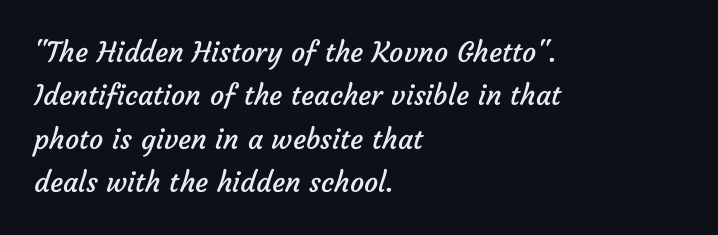
{"serif": "no", "bold": "no", "weight": "regular", "width": "normal", "stroke_contrast": "low", "x_height": "medium", "monospaced": "no", "underline": "no", "align": "left", "line_spacing": "normal", "line_spacing_ratio": 1.55, "letter_spacing": "normal", "letter_spacing_em": 0.0, "glyph_px": 28}
